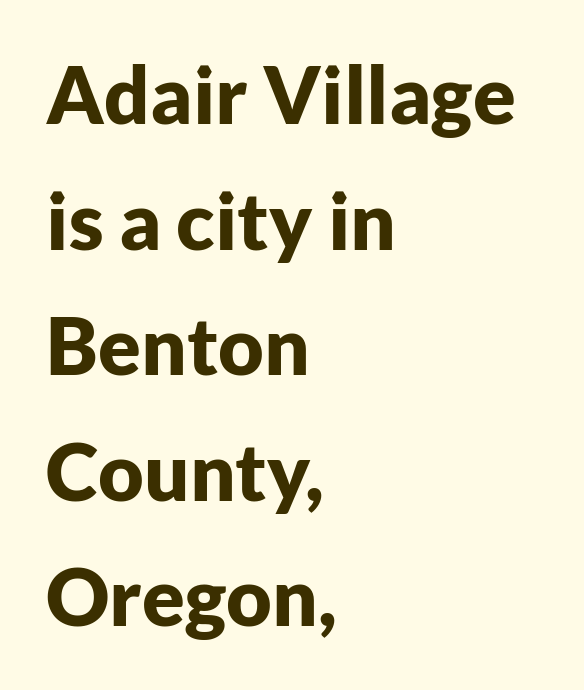
The image shows 79 px bold sans-serif type, upright; set left-aligned, normal line spacing (1.59x), normal letter spacing, not underlined; low stroke contrast and a medium x-height.
